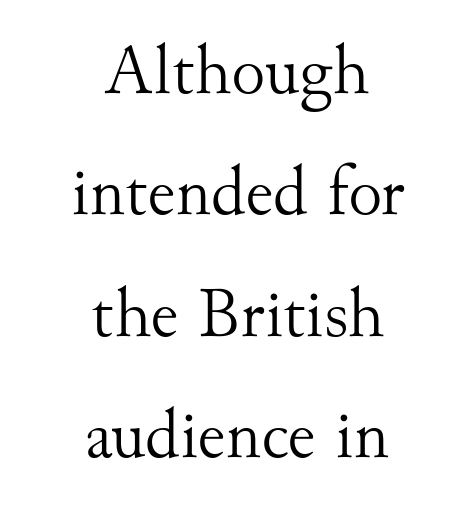
Q: Is the text bold? A: No.
Q: Is the text italic (slanted)? A: No, it is upright.
Q: Is the typeface a serif or a sans-serif typeface? A: Serif.
Q: Is the text underlined? A: No.
Q: How is the paragraph aligned? A: Centered.
Q: Is the spacing between letters normal or unusually wide? A: Normal.
Q: Width (condensed, normal, or wide)? A: Normal.
Q: Stroke contrast? A: Medium.
Q: x-height? A: Small.
Q: Monospaced? A: No.
